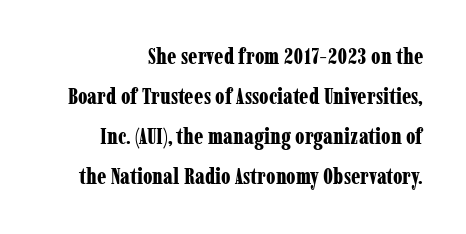
The image shows 22 px bold type, upright; set right-aligned, line spacing 1.82x, normal letter spacing, not underlined.
